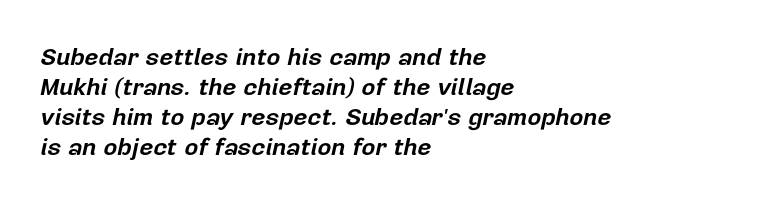
Q: Is the text bold? A: Yes.
Q: Is the text italic (slanted)? A: Yes, it leans right by about 12 degrees.
Q: Is the text underlined? A: No.
Q: How is the paragraph aligned? A: Left-aligned.
Q: Is the spacing between letters normal or unusually wide? A: Normal.
Q: Is the spacing between lines tight, normal or loose? A: Normal.
